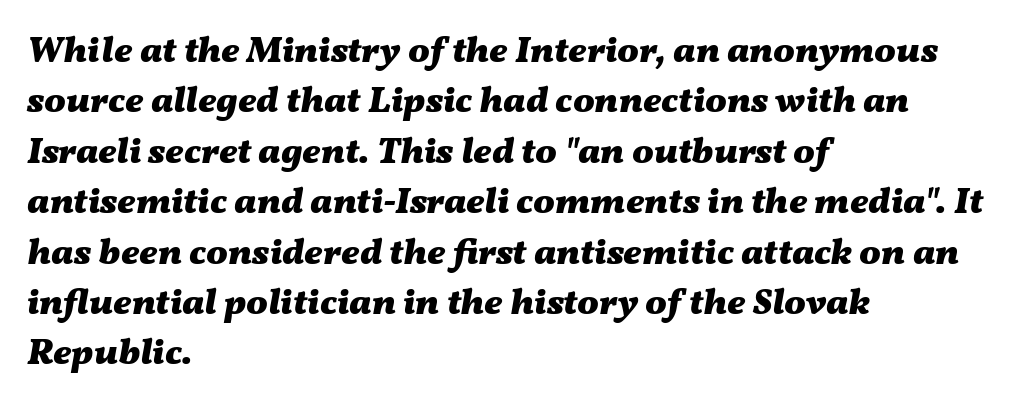
Does extra space separate the letters? No, they use regular spacing. Heavy-handed strokes throughout: this text is bold. An italicized treatment has been applied to the whole sample. No word sits above an underline. You could not count columns in this text — the font is proportionally spaced.
